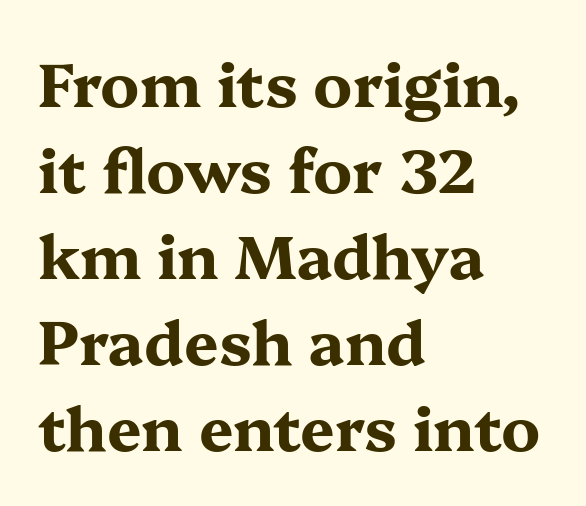
Q: Is the text bold? A: Yes.
Q: Is the text italic (slanted)? A: No, it is upright.
Q: Is the typeface a serif or a sans-serif typeface? A: Serif.
Q: Is the text underlined? A: No.
Q: How is the paragraph aligned? A: Left-aligned.
Q: Is the spacing between letters normal or unusually wide? A: Normal.
Q: Is the spacing between lines tight, normal or loose? A: Normal.
Q: Width (condensed, normal, or wide)? A: Wide.
Q: Stroke contrast? A: Medium.
Q: x-height? A: Medium.
Q: Monospaced? A: No.
